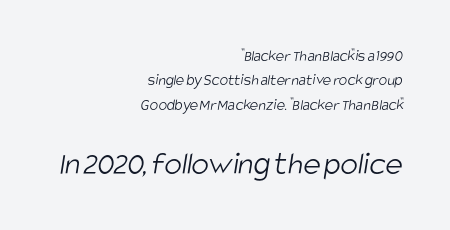
Q: Is the text bold? A: No.
Q: Is the typeface a serif or a sans-serif typeface? A: Sans-serif.
Q: Is the text underlined? A: No.
Q: How is the paragraph aligned? A: Right-aligned.
Q: Is the spacing between letters normal or unusually wide? A: Normal.
Q: Is the spacing between lines tight, normal or loose? A: Normal.
Q: Which block of text is set in a larger size, the first (top) or the second (bottom)? A: The second (bottom) one.
Q: Width (condensed, normal, or wide)? A: Condensed.
Q: Stroke contrast? A: Low.
Q: x-height? A: Large.
Q: Monospaced? A: No.
